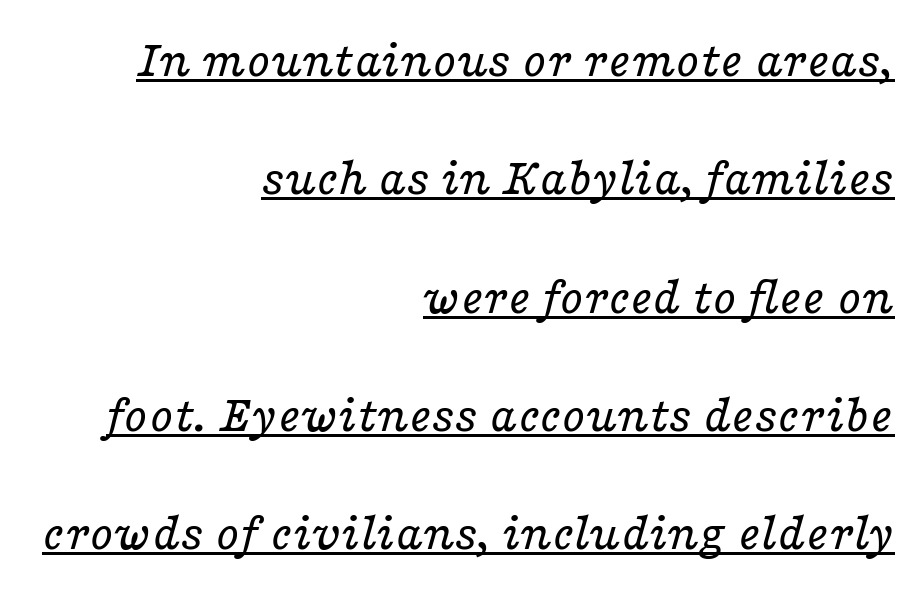
{"serif": "yes", "italic": "yes", "lean": "right", "slant_degrees": 16, "bold": "no", "weight": "regular", "width": "wide", "stroke_contrast": "low", "x_height": "medium", "monospaced": "no", "underline": "yes", "align": "right", "line_spacing": "loose", "line_spacing_ratio": 2.19, "letter_spacing": "normal", "letter_spacing_em": 0.0, "glyph_px": 54}
